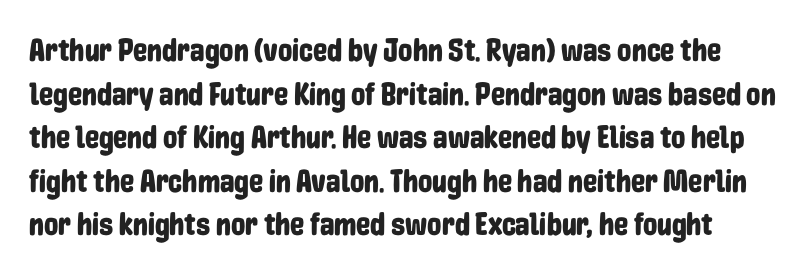
{"serif": "no", "italic": "no", "width": "condensed", "stroke_contrast": "low", "x_height": "medium", "monospaced": "no", "underline": "no", "line_spacing": "normal", "line_spacing_ratio": 1.36, "letter_spacing": "normal", "letter_spacing_em": 0.0, "glyph_px": 32}
